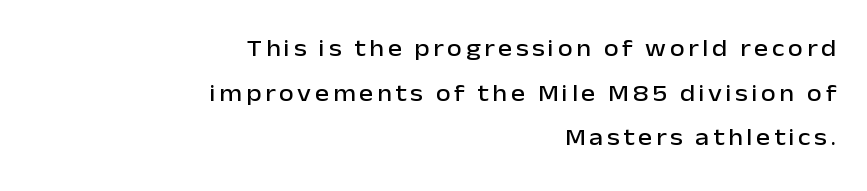
The image shows 24 px text type, upright; set right-aligned, line spacing 1.86x, not underlined.
